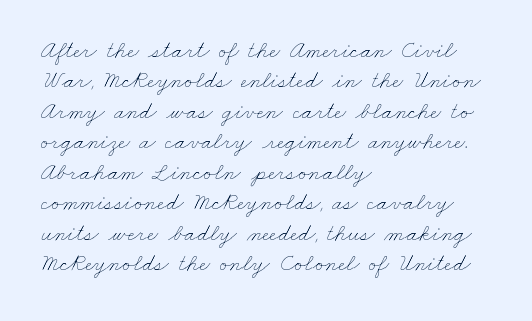
The image shows 24 px text type; set left-aligned, normal line spacing (1.27x), normal letter spacing, not underlined.
